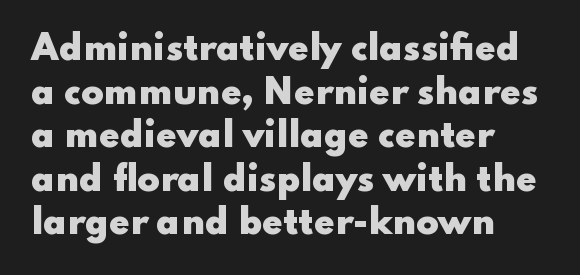
Examine the stroke ends and you'll find no serifs. Note the varied advance widths — an 'i' is clearly narrower than an 'm'. Characters follow at the spacing the type designer built in. Compared with a centered layout, this one pins lines to the left instead. Caption: bold face, heavy strokes. No word sits above an underline.
